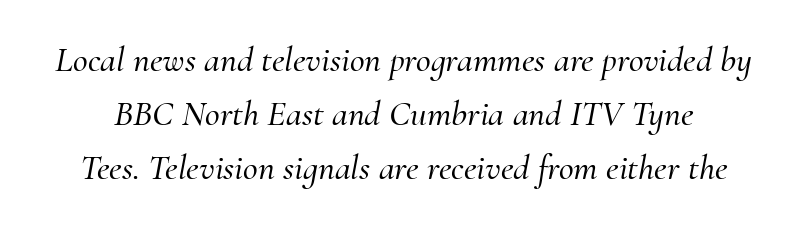
Q: Is the text italic (slanted)? A: Yes, it leans right by about 10 degrees.
Q: Is the typeface a serif or a sans-serif typeface? A: Serif.
Q: Is the text underlined? A: No.
Q: Is the spacing between letters normal or unusually wide? A: Normal.
Q: Is the spacing between lines tight, normal or loose? A: Normal.
Q: Width (condensed, normal, or wide)? A: Normal.
Q: Stroke contrast? A: Medium.
Q: x-height? A: Small.
Q: Monospaced? A: No.
